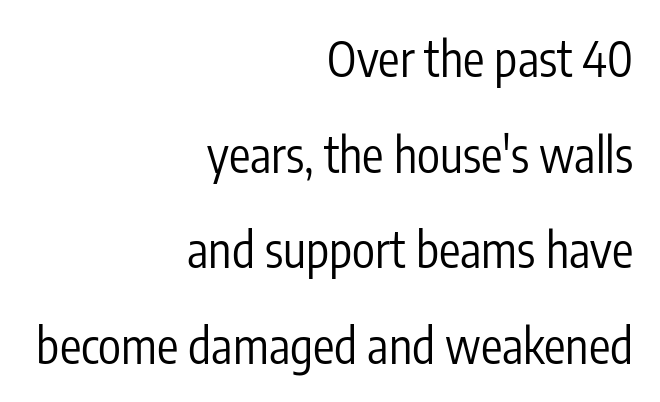
Q: Is the text bold? A: No.
Q: Is the text italic (slanted)? A: No, it is upright.
Q: Is the typeface a serif or a sans-serif typeface? A: Sans-serif.
Q: Is the text underlined? A: No.
Q: How is the paragraph aligned? A: Right-aligned.
Q: Is the spacing between letters normal or unusually wide? A: Normal.
Q: Is the spacing between lines tight, normal or loose? A: Loose.
Q: Width (condensed, normal, or wide)? A: Condensed.
Q: Stroke contrast? A: Low.
Q: x-height? A: Medium.
Q: Monospaced? A: No.
